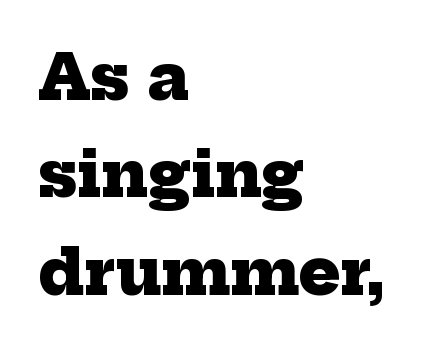
{"serif": "yes", "bold": "yes", "weight": "heavy", "width": "normal", "stroke_contrast": "low", "x_height": "medium", "monospaced": "no", "underline": "no", "align": "left", "line_spacing": "normal", "line_spacing_ratio": 1.57, "letter_spacing": "normal", "letter_spacing_em": 0.0, "glyph_px": 62}
